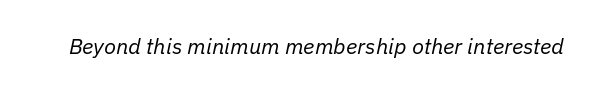
The horizontal fit of the characters is conventional and even. The typography opts for an oblique posture over an upright one. Underline: absent. Letters have the restrained weight of plain body copy at most.
